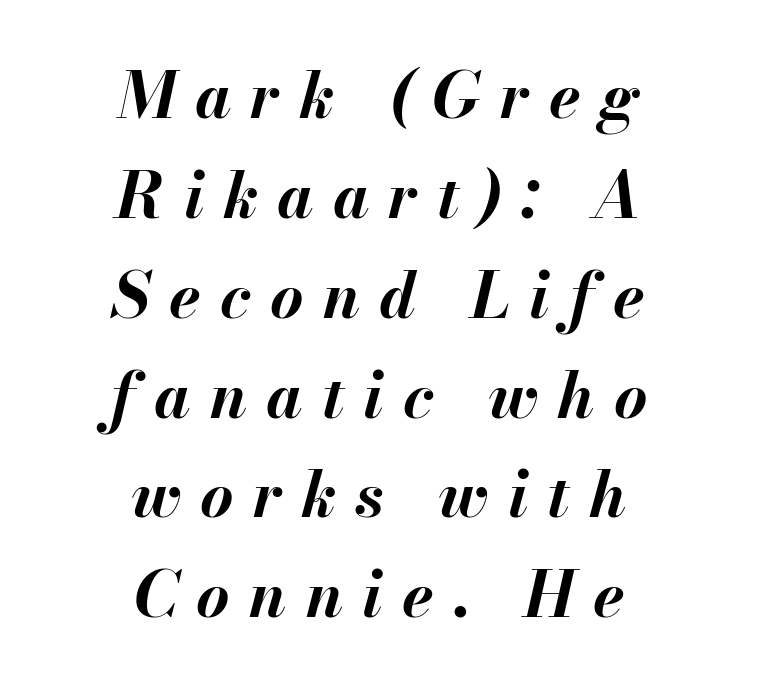
{"italic": "yes", "lean": "right", "slant_degrees": 13, "bold": "yes", "weight": "bold", "width": "normal", "stroke_contrast": "medium", "x_height": "small", "monospaced": "no", "underline": "no", "align": "center", "line_spacing": "normal", "line_spacing_ratio": 1.56, "letter_spacing": "wide", "letter_spacing_em": 0.3, "glyph_px": 64}
